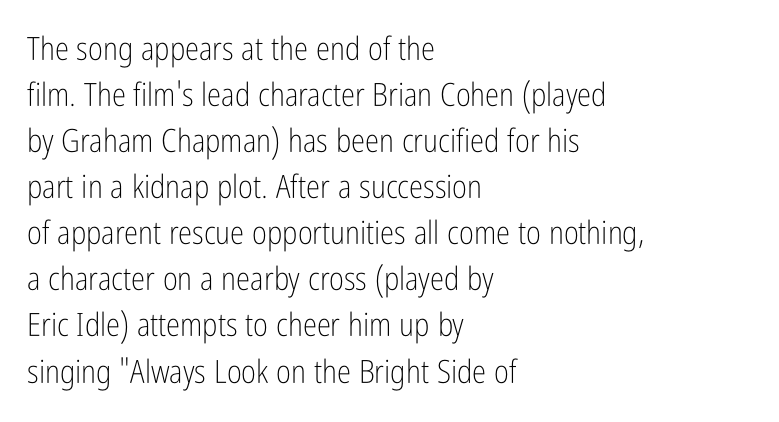
{"serif": "no", "italic": "no", "bold": "no", "weight": "light", "width": "condensed", "stroke_contrast": "low", "x_height": "medium", "monospaced": "no", "underline": "no", "align": "left", "line_spacing": "normal", "line_spacing_ratio": 1.44, "letter_spacing": "normal", "letter_spacing_em": 0.0, "glyph_px": 32}
